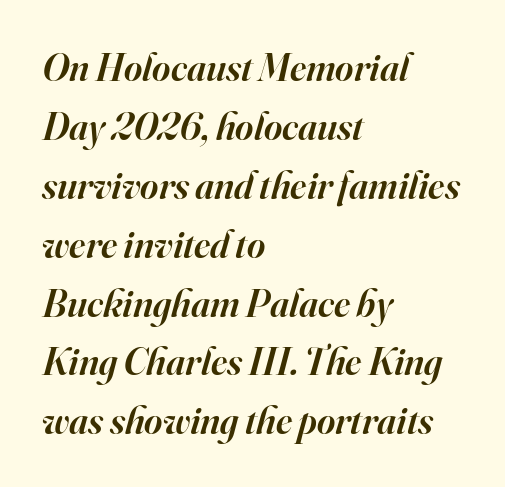
Q: Is the text bold? A: Semi-bold.
Q: Is the text italic (slanted)? A: Yes, it leans right by about 16 degrees.
Q: Is the typeface a serif or a sans-serif typeface? A: Serif.
Q: Is the text underlined? A: No.
Q: How is the paragraph aligned? A: Left-aligned.
Q: Is the spacing between letters normal or unusually wide? A: Normal.
Q: Is the spacing between lines tight, normal or loose? A: Normal.
Q: Width (condensed, normal, or wide)? A: Normal.
Q: Stroke contrast? A: High.
Q: x-height? A: Small.
Q: Monospaced? A: No.
